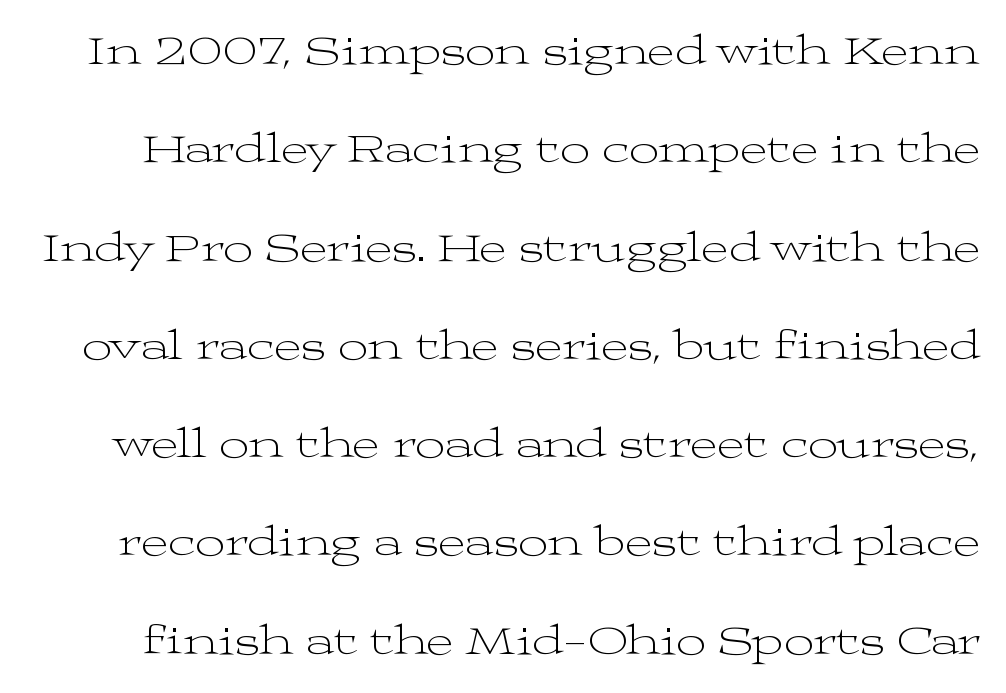
{"serif": "yes", "italic": "no", "bold": "no", "weight": "light", "width": "wide", "stroke_contrast": "medium", "x_height": "medium", "monospaced": "no", "underline": "no", "line_spacing": "loose", "line_spacing_ratio": 2.34, "letter_spacing": "normal", "letter_spacing_em": 0.0, "glyph_px": 42}
